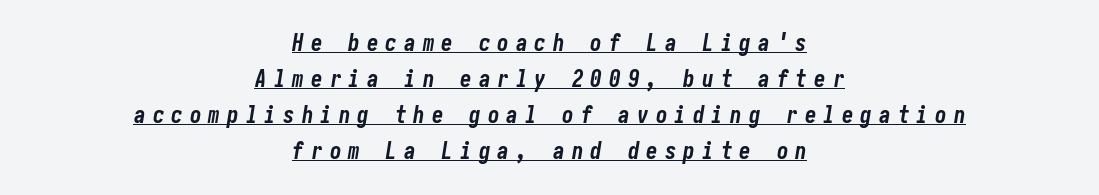
Q: Is the text bold? A: Yes.
Q: Is the text italic (slanted)? A: Yes, it leans right by about 10 degrees.
Q: Is the text underlined? A: Yes.
Q: How is the paragraph aligned? A: Centered.
Q: Is the spacing between letters normal or unusually wide? A: Unusually wide.
Q: Is the spacing between lines tight, normal or loose? A: Normal.
